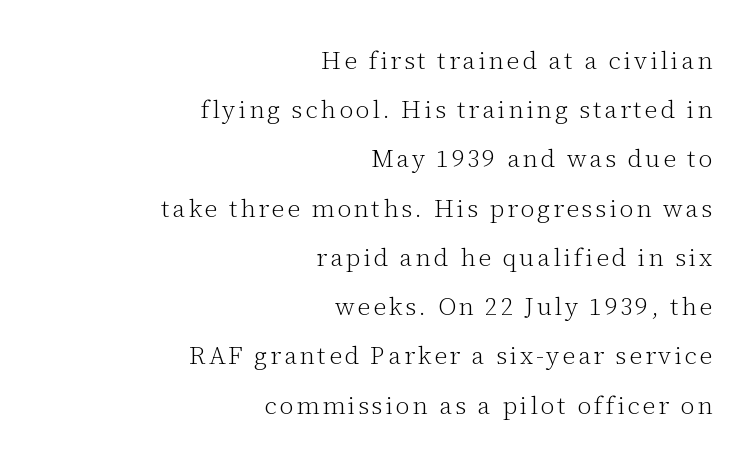
{"italic": "no", "bold": "no", "underline": "no", "align": "right", "line_spacing": "loose", "line_spacing_ratio": 1.97, "glyph_px": 25}
